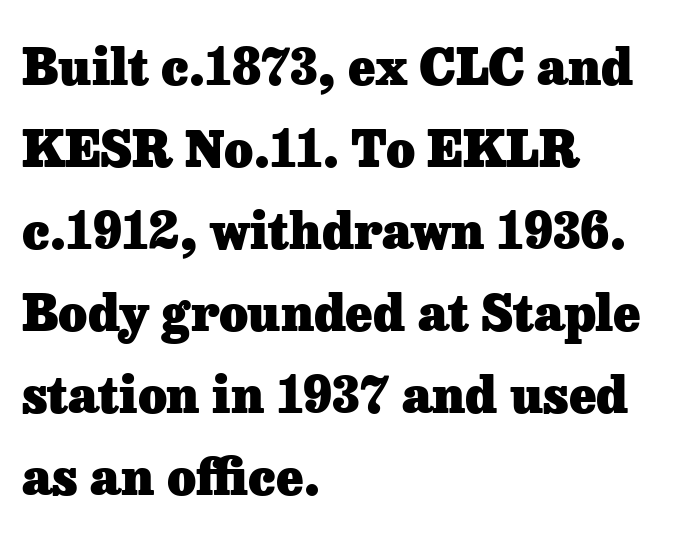
Normally led — the rows are evenly, conventionally spaced. A typesetter would call this zero additional tracking. What kind of face is this? One with serifs. Quick note: underline off.
